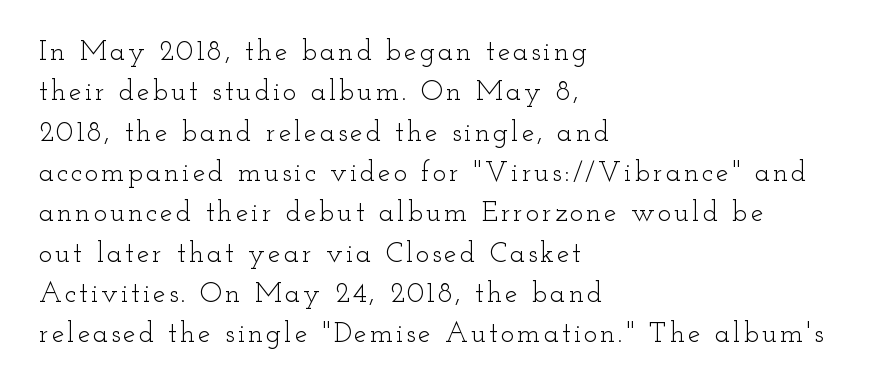
Q: Is the text bold? A: No.
Q: Is the text italic (slanted)? A: No, it is upright.
Q: Is the typeface a serif or a sans-serif typeface? A: Serif.
Q: Is the text underlined? A: No.
Q: How is the paragraph aligned? A: Left-aligned.
Q: Is the spacing between lines tight, normal or loose? A: Normal.
Q: Width (condensed, normal, or wide)? A: Wide.
Q: Stroke contrast? A: Low.
Q: x-height? A: Small.
Q: Monospaced? A: No.
